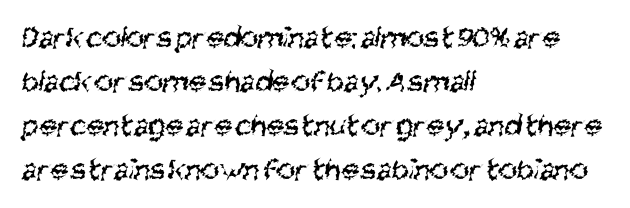
The rendering uses natural spacing where letterforms have individual widths. Reading down the column, the eye jumps a familiar distance to each next line. Has an underline been added? It has not. Honestly, the letter spacing is just normal — you wouldn't notice it. Type style note: lacks serifs. Leftover space on each line is placed entirely after the last word.
